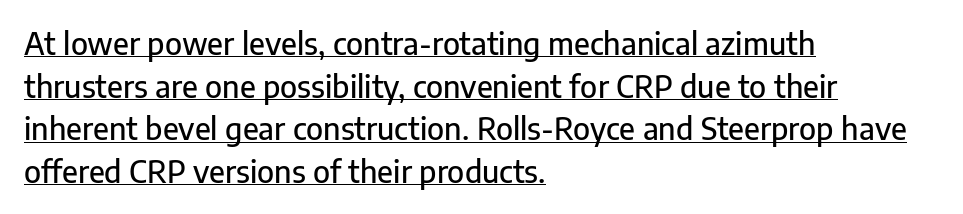
The image shows 30 px sans-serif type, upright; set left-aligned, normal line spacing (1.42x), normal letter spacing, underlined; low stroke contrast and a medium x-height.
